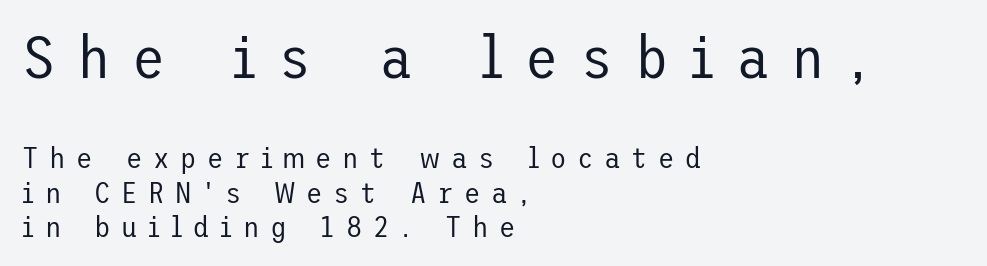
{"serif": "no", "italic": "no", "bold": "no", "weight": "regular", "width": "normal", "stroke_contrast": "low", "x_height": "medium", "underline": "no", "align": "left", "line_spacing": "tight", "line_spacing_ratio": 1.14, "letter_spacing": "wide", "letter_spacing_em": 0.35, "larger_block": "first", "size_ratio": 2.03, "glyph_px": 61}
